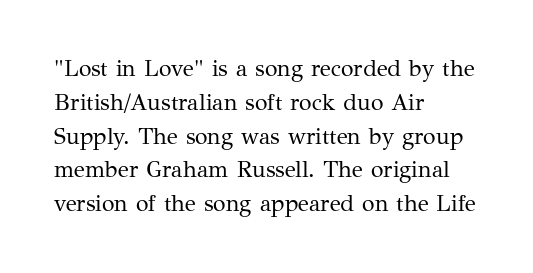
The image shows 23 px text type, upright; set left-aligned, normal line spacing (1.47x), normal letter spacing, not underlined.
